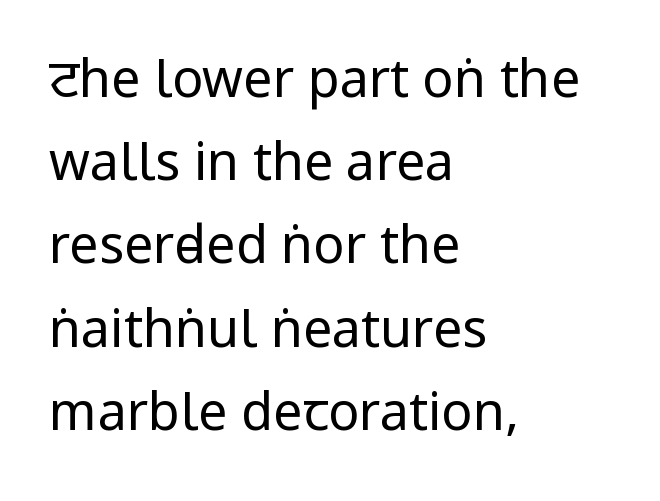
Q: Is the text bold? A: No.
Q: Is the text italic (slanted)? A: No, it is upright.
Q: Is the typeface a serif or a sans-serif typeface? A: Sans-serif.
Q: Is the text underlined? A: No.
Q: How is the paragraph aligned? A: Left-aligned.
Q: Is the spacing between letters normal or unusually wide? A: Normal.
Q: Is the spacing between lines tight, normal or loose? A: Normal.
Q: Width (condensed, normal, or wide)? A: Condensed.
Q: Stroke contrast? A: Low.
Q: x-height? A: Large.
Q: Monospaced? A: No.
